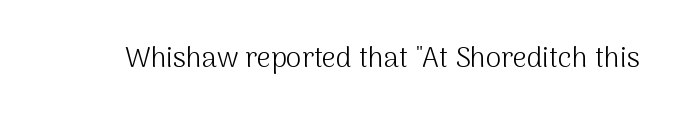
{"serif": "no", "italic": "no", "bold": "no", "weight": "light", "width": "normal", "stroke_contrast": "medium", "x_height": "medium", "monospaced": "no", "underline": "no", "letter_spacing": "normal", "letter_spacing_em": 0.0, "glyph_px": 28}
